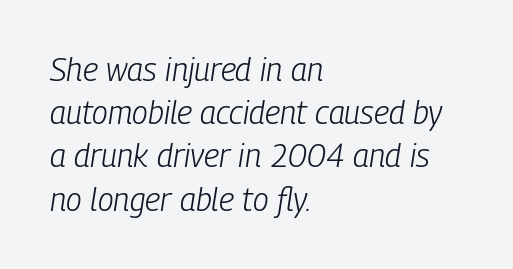
Quick note: interline space is typical. This sample has the flowing, uneven cadence of proportional lettering. Left-aligned paragraph, ragged on the right. Caption: standard tracking, unaltered. Observe the lean: these are italic letterforms. Lines of text with bare space underneath.
